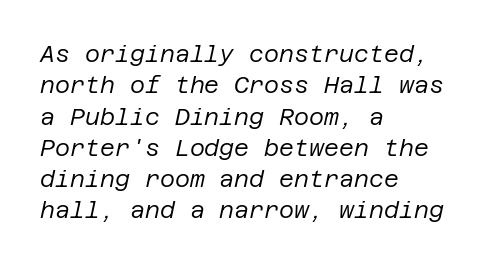
{"italic": "yes", "lean": "right", "slant_degrees": 12, "bold": "no", "underline": "no", "align": "left", "line_spacing": "normal", "line_spacing_ratio": 1.36, "letter_spacing": "normal", "letter_spacing_em": 0.0, "glyph_px": 23}
